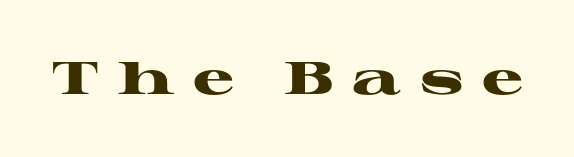
Q: Is the text bold? A: Yes.
Q: Is the text italic (slanted)? A: No, it is upright.
Q: Is the typeface a serif or a sans-serif typeface? A: Serif.
Q: Is the text underlined? A: No.
Q: Is the spacing between letters normal or unusually wide? A: Unusually wide.
Q: Width (condensed, normal, or wide)? A: Wide.
Q: Stroke contrast? A: High.
Q: x-height? A: Medium.
Q: Monospaced? A: No.
